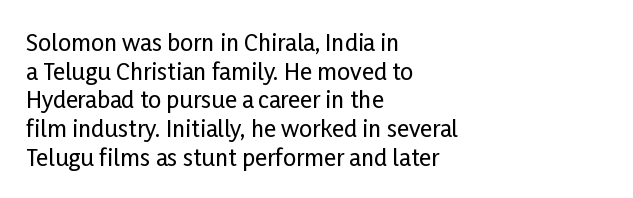
{"italic": "no", "underline": "no", "align": "left", "line_spacing": "normal", "line_spacing_ratio": 1.25, "letter_spacing": "normal", "letter_spacing_em": 0.0, "glyph_px": 23}
